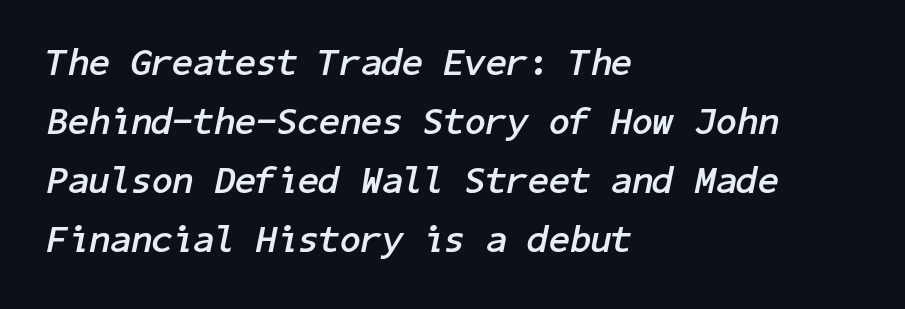
{"italic": "yes", "lean": "right", "slant_degrees": 11, "bold": "yes", "weight": "semibold", "width": "normal", "stroke_contrast": "low", "x_height": "medium", "underline": "no", "align": "left", "line_spacing": "normal", "line_spacing_ratio": 1.55, "letter_spacing": "normal", "letter_spacing_em": 0.0, "glyph_px": 38}
